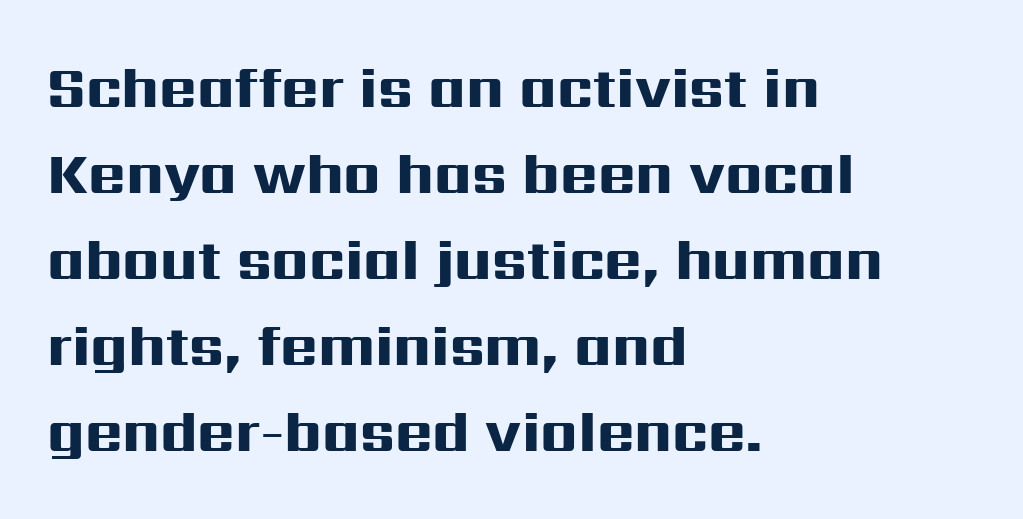
The image shows 57 px heavy, wide sans-serif type, upright; set left-aligned, normal line spacing (1.51x), normal letter spacing, not underlined; high stroke contrast and a medium x-height.
